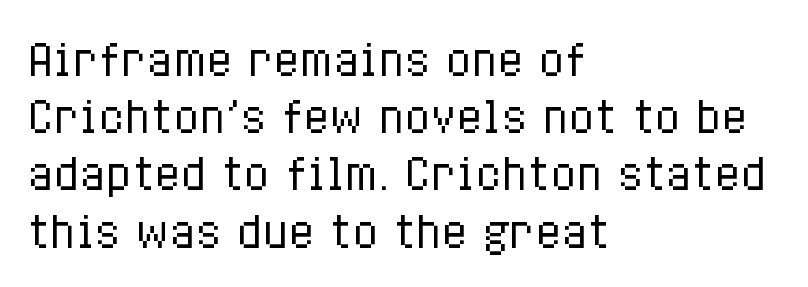
A typesetter would call this zero additional tracking. Here the designer chose a conventional face with non-uniform glyph widths. The foot of each line stays bare and open. Each new line begins a customary step beneath the previous one.
